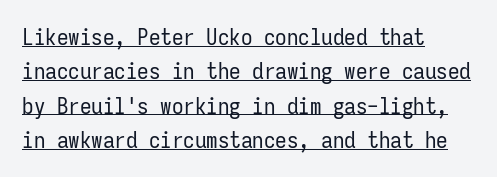
Every stem runs plumb, perpendicular to the baseline. Is the block centered? No — it sits flush against the left margin. No chunkiness to these letters — they're not bold. Students, observe: this is what conventionally led text looks like. Quick note: underline on. How are the letters spaced? Ordinarily, with no added tracking.
